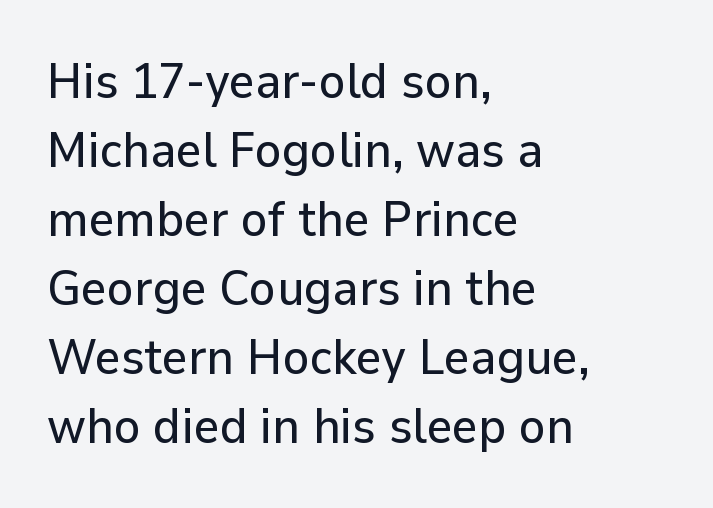
{"serif": "no", "italic": "no", "width": "normal", "stroke_contrast": "low", "x_height": "medium", "monospaced": "no", "underline": "no", "align": "left", "line_spacing": "normal", "line_spacing_ratio": 1.38, "letter_spacing": "normal", "letter_spacing_em": 0.0, "glyph_px": 50}
